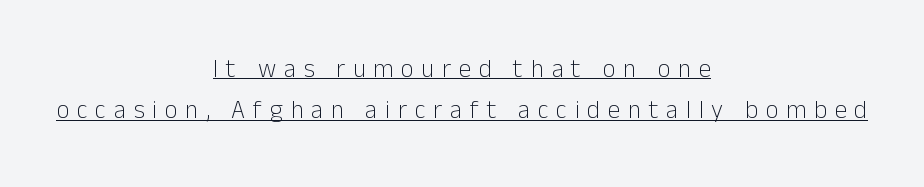
The image shows 25 px text type, upright; set centered, normal line spacing (1.66x), unusually wide letter spacing (+0.31 em), underlined.
